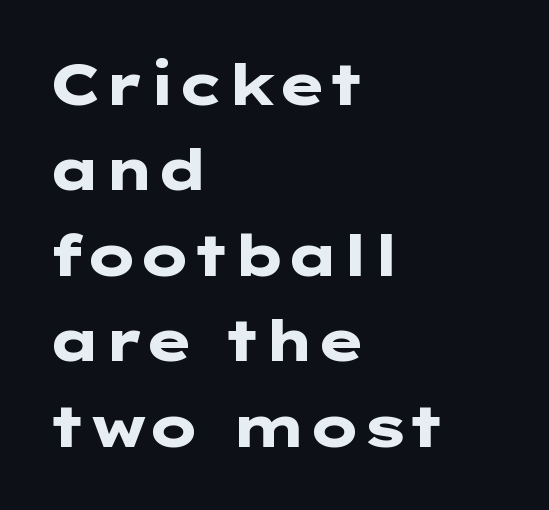
The image shows 57 px heavy, wide sans-serif type, upright; set left-aligned, normal line spacing (1.5x), normal letter spacing, not underlined; low stroke contrast and a medium x-height.
